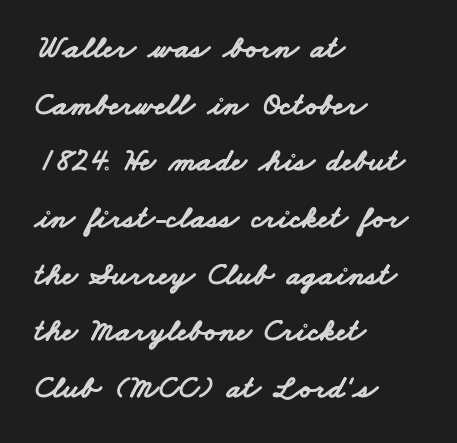
{"serif": "no", "bold": "yes", "weight": "bold", "width": "wide", "stroke_contrast": "low", "x_height": "small", "monospaced": "no", "underline": "no", "align": "left", "line_spacing_ratio": 1.77, "letter_spacing": "normal", "letter_spacing_em": 0.0, "glyph_px": 32}
